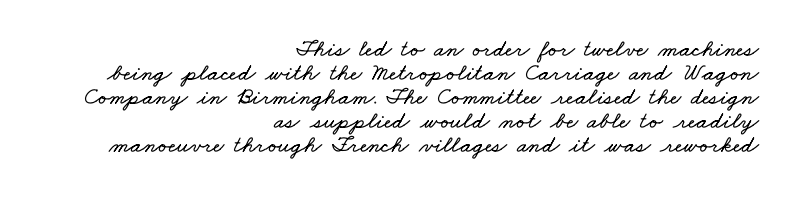
Caption: standard tracking, unaltered. Every row of glyphs terminates at an identical x-position on the right. Has an underline been added? It has not. Vertically, the passage feels compressed, each row crowding the next.
